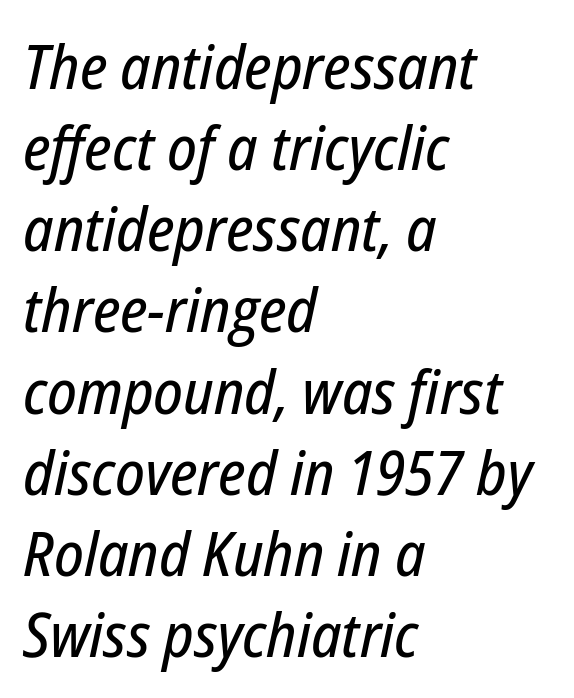
The image shows 61 px condensed type, italic (leaning right); set left-aligned, normal line spacing (1.33x), normal letter spacing, not underlined; low stroke contrast and a medium x-height.
